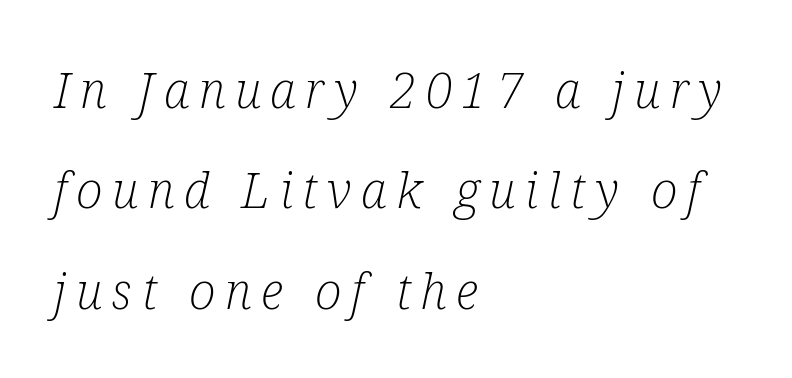
{"serif": "yes", "italic": "yes", "lean": "right", "slant_degrees": 12, "bold": "no", "weight": "light", "width": "condensed", "stroke_contrast": "low", "x_height": "medium", "monospaced": "no", "underline": "no", "align": "left", "line_spacing": "loose", "line_spacing_ratio": 2.01, "glyph_px": 50}
